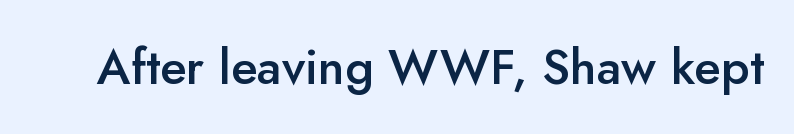
The image shows 49 px semibold sans-serif type, upright; set normal letter spacing, not underlined; low stroke contrast and a small x-height.
